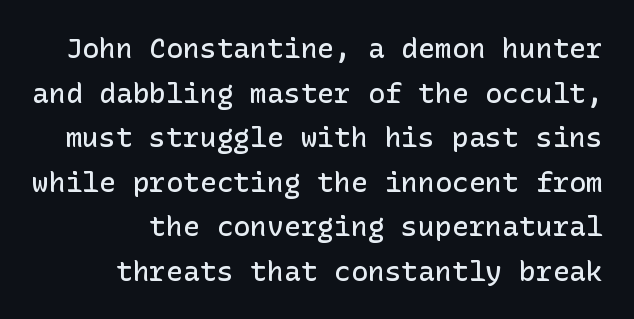
Q: Is the text bold? A: Semi-bold.
Q: Is the text italic (slanted)? A: No, it is upright.
Q: Is the typeface a serif or a sans-serif typeface? A: Sans-serif.
Q: Is the text underlined? A: No.
Q: Is the spacing between letters normal or unusually wide? A: Normal.
Q: Is the spacing between lines tight, normal or loose? A: Normal.
Q: Width (condensed, normal, or wide)? A: Normal.
Q: Stroke contrast? A: Low.
Q: x-height? A: Medium.
